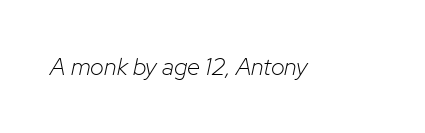
Q: Is the text bold? A: No.
Q: Is the text italic (slanted)? A: Yes, it leans right by about 12 degrees.
Q: Is the text underlined? A: No.
Q: Is the spacing between letters normal or unusually wide? A: Normal.
